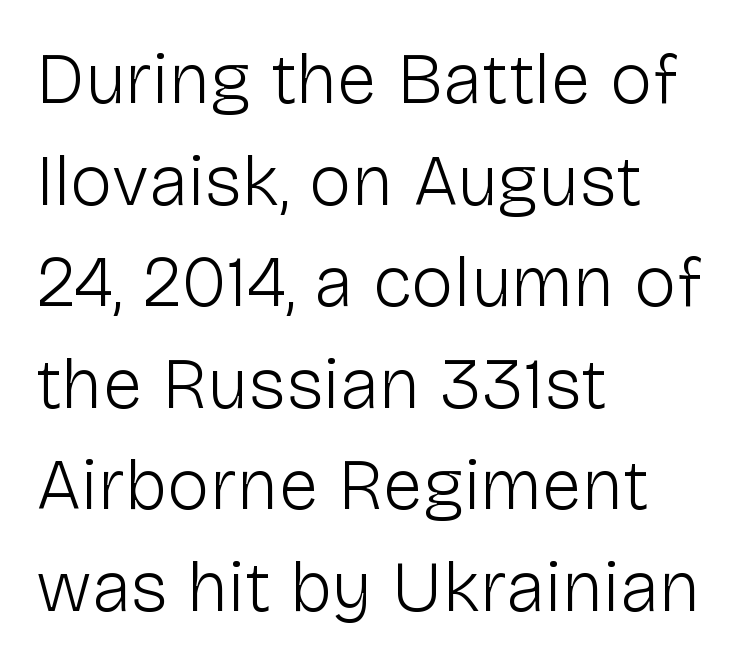
Q: Is the text bold? A: No.
Q: Is the text italic (slanted)? A: No, it is upright.
Q: Is the typeface a serif or a sans-serif typeface? A: Sans-serif.
Q: Is the text underlined? A: No.
Q: How is the paragraph aligned? A: Left-aligned.
Q: Is the spacing between letters normal or unusually wide? A: Normal.
Q: Is the spacing between lines tight, normal or loose? A: Normal.
Q: Width (condensed, normal, or wide)? A: Normal.
Q: Stroke contrast? A: Low.
Q: x-height? A: Medium.
Q: Monospaced? A: No.
